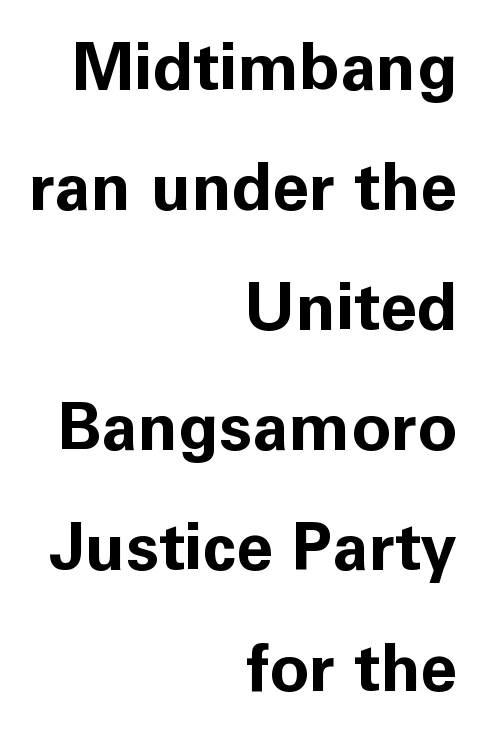
Only glyphs here, with clear space below each row. The letters carry no serifs — their stems end cleanly without finishing strokes. Words appear dense and cohesive because spacing is normal. Every stem runs plumb, perpendicular to the baseline. Thick stems and heavy bowls — unmistakably bold. Each letter keeps its own natural width here, so spacing adapts to shape.
